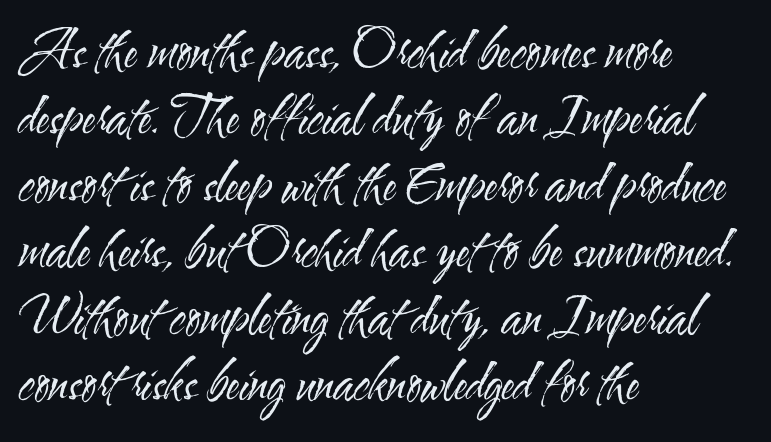
The face used here is proportionally spaced, like ordinary book or web type. Typeset ragged right — the left edge is the straight one. No extra tracking has been applied to these lines. Nobody drew a line under any word here. The font sits on the lighter half of the weight spectrum, regular included.
